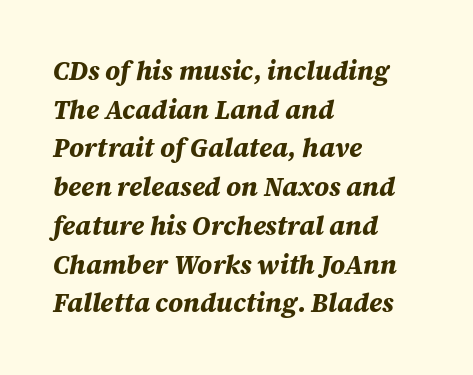
On the weight axis this lands at bold, roughly 700. These lines are set flush left with a ragged right edge. The passage shown stacks its lines at a standard gap. Nobody drew a line under any word here.
